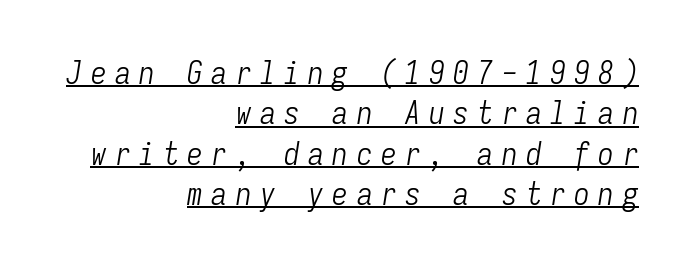
Q: Is the text bold? A: No.
Q: Is the text italic (slanted)? A: Yes, it leans right by about 9 degrees.
Q: Is the text underlined? A: Yes.
Q: How is the paragraph aligned? A: Right-aligned.
Q: Is the spacing between letters normal or unusually wide? A: Unusually wide.
Q: Is the spacing between lines tight, normal or loose? A: Normal.
Q: Width (condensed, normal, or wide)? A: Condensed.
Q: Stroke contrast? A: Low.
Q: x-height? A: Medium.
Q: Monospaced? A: Yes.
